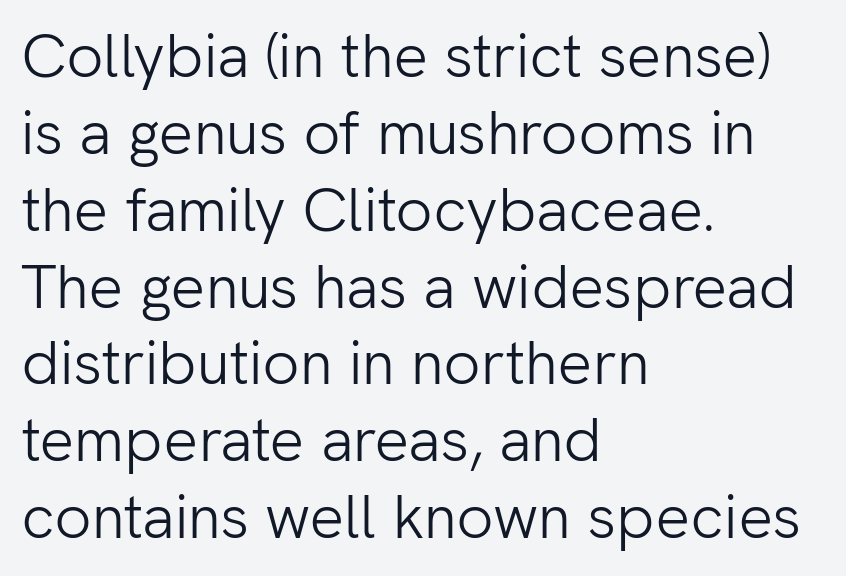
Observe the absence of serifs on each vertical stroke in this sample. This sample has the flowing, uneven cadence of proportional lettering. In terms of leading, this rendering sits right in the middle. Between one letter and the next there's only the usual sliver of space. The weight would be labelled regular, book, light, or lighter still. The baseline area is clear.
